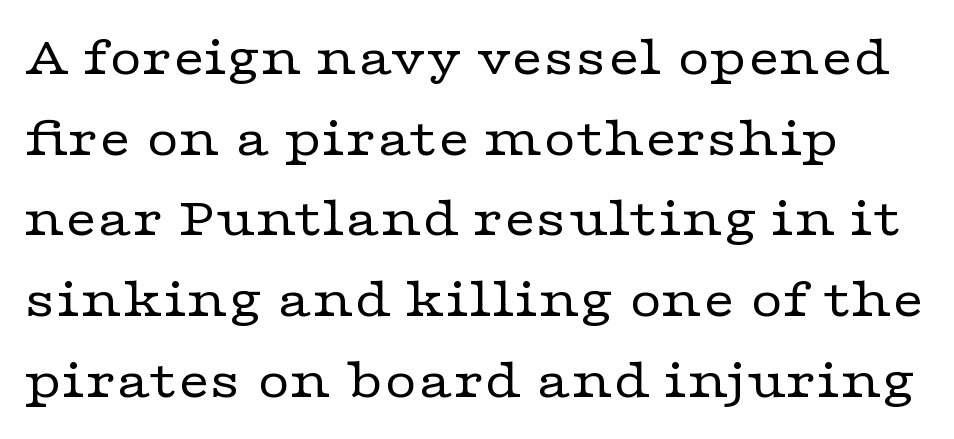
Q: Is the text bold? A: No.
Q: Is the text italic (slanted)? A: No, it is upright.
Q: Is the typeface a serif or a sans-serif typeface? A: Serif.
Q: Is the text underlined? A: No.
Q: Is the spacing between letters normal or unusually wide? A: Normal.
Q: Is the spacing between lines tight, normal or loose? A: Normal.
Q: Width (condensed, normal, or wide)? A: Wide.
Q: Stroke contrast? A: Low.
Q: x-height? A: Medium.
Q: Monospaced? A: No.
